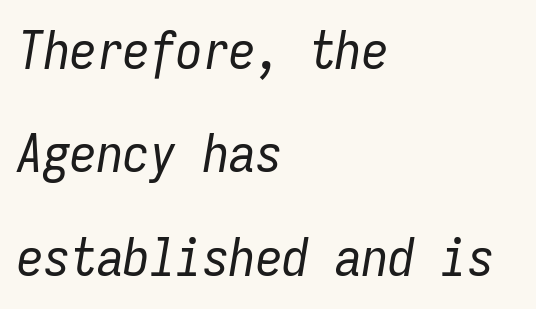
The typeface has the unassuming heft of standard copy or less. Fixed-width glyphs throughout — classic coding-font behaviour. Every character sits at an angle, as italics do. Each new line begins a long way beneath the previous one.
